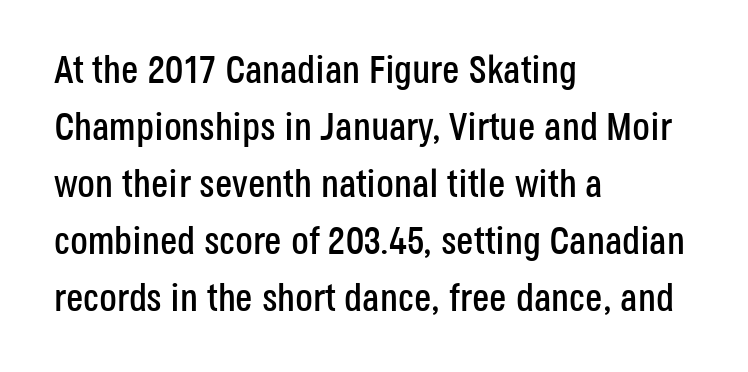
The image shows 39 px condensed sans-serif type, upright; set left-aligned, normal line spacing (1.46x), normal letter spacing, not underlined; low stroke contrast and a large x-height.
